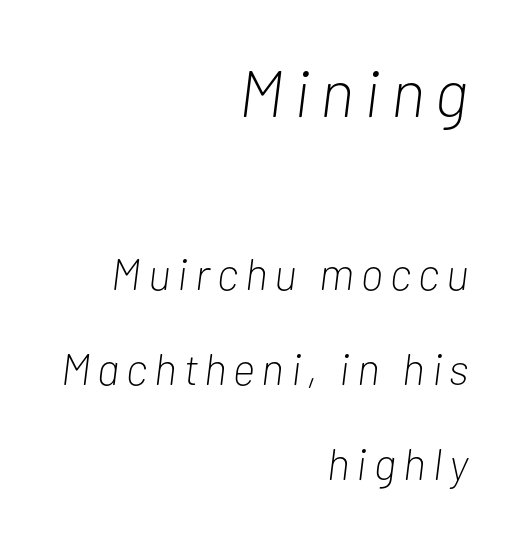
The image shows 66 px light, condensed type, italic (leaning right); set right-aligned, loose line spacing (2.16x), not underlined; the first (top) block is 1.5x larger; low stroke contrast and a medium x-height.
